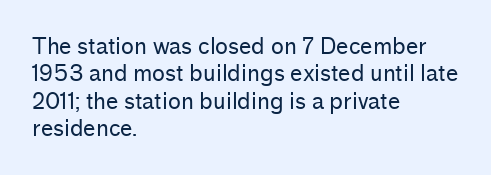
{"italic": "no", "bold": "no", "underline": "no", "align": "left", "line_spacing": "normal", "line_spacing_ratio": 1.25, "letter_spacing": "normal", "letter_spacing_em": 0.0, "glyph_px": 22}
